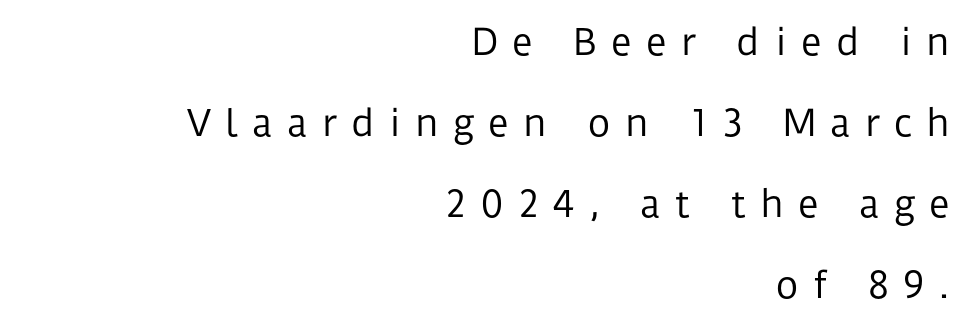
Q: Is the text bold? A: No.
Q: Is the text italic (slanted)? A: No, it is upright.
Q: Is the typeface a serif or a sans-serif typeface? A: Sans-serif.
Q: Is the text underlined? A: No.
Q: How is the paragraph aligned? A: Right-aligned.
Q: Is the spacing between letters normal or unusually wide? A: Unusually wide.
Q: Is the spacing between lines tight, normal or loose? A: Loose.
Q: Width (condensed, normal, or wide)? A: Normal.
Q: Stroke contrast? A: Low.
Q: x-height? A: Medium.
Q: Monospaced? A: No.
